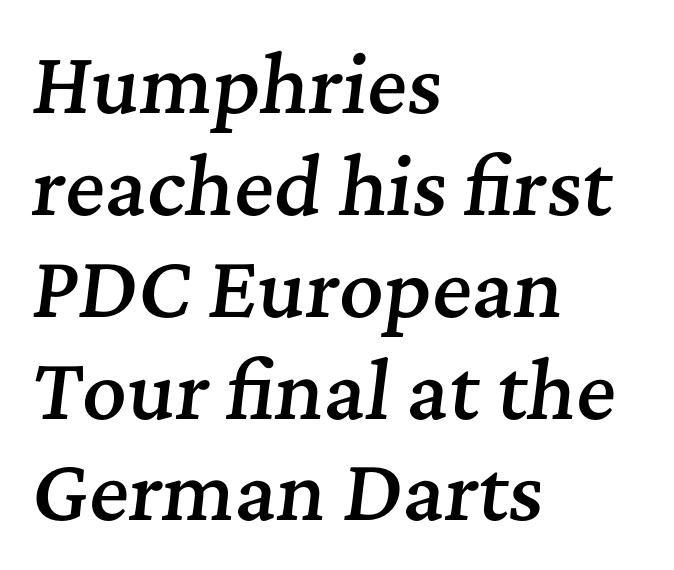
The image shows 76 px semibold serif type, italic (leaning right); set left-aligned, normal line spacing (1.34x), normal letter spacing, not underlined; medium stroke contrast and a medium x-height.
